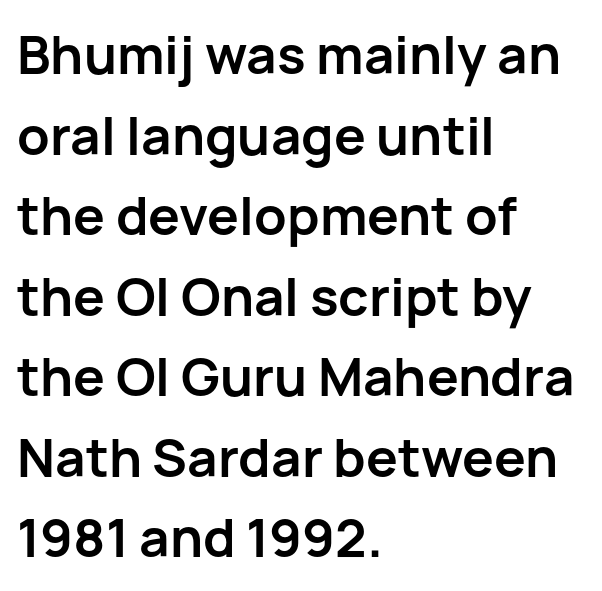
{"serif": "no", "italic": "no", "bold": "yes", "weight": "semibold", "width": "normal", "stroke_contrast": "low", "x_height": "medium", "monospaced": "no", "underline": "no", "align": "left", "line_spacing": "normal", "line_spacing_ratio": 1.52, "letter_spacing": "normal", "letter_spacing_em": 0.0, "glyph_px": 53}
